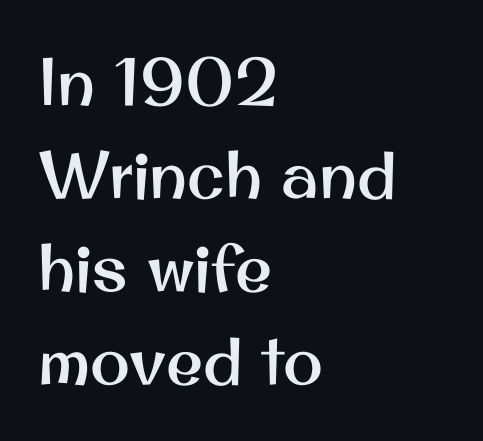
All the whitespace from short lines collects on the right. A typesetter would mark this as roman, not italic. Short note: letters normally spaced. Decoration check: the copy has no underline. The rendering uses natural spacing where letterforms have individual widths. Type style note: lacks serifs.
